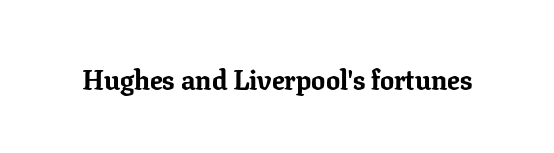
Every stem runs plumb, perpendicular to the baseline. Descenders are the only things crossing below the line. The glyphs in this specimen are seriffed. Set as a true bold cut, around the 700 mark. Tracking value appears to be zero — textbook default spacing.
